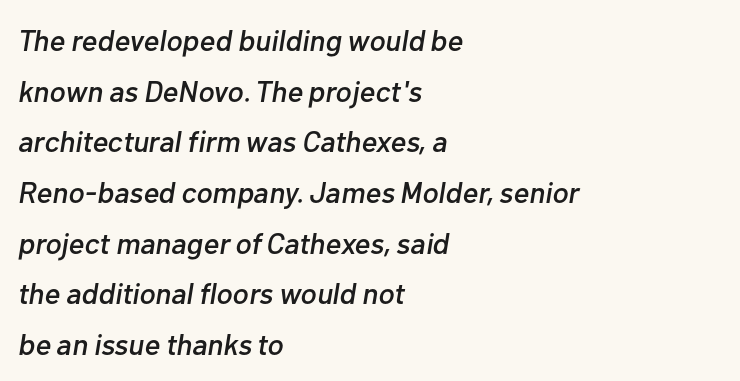
The strip under each line holds only bare page. Looking at the ascenders, they clearly lean. The rendering anchors every line to the left-hand side. Students, observe: this is what conventionally led text looks like. Honestly, the letter spacing is just normal — you wouldn't notice it.
